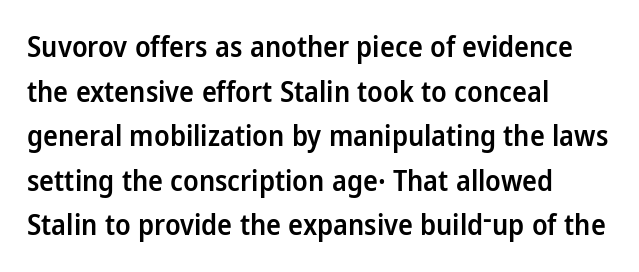
The image shows 28 px semibold sans-serif type, upright; set left-aligned, normal line spacing (1.59x), normal letter spacing, not underlined; low stroke contrast and a medium x-height.
